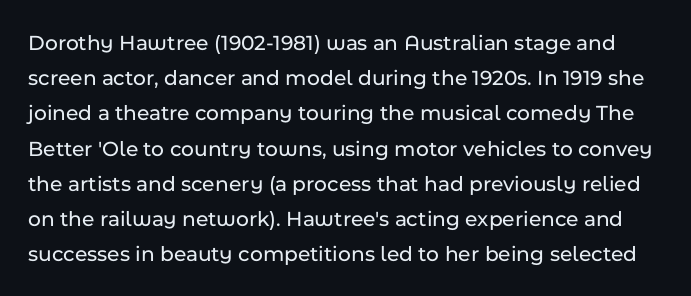
The image shows 22 px text type, upright; set normal line spacing (1.6x), normal letter spacing, not underlined.
